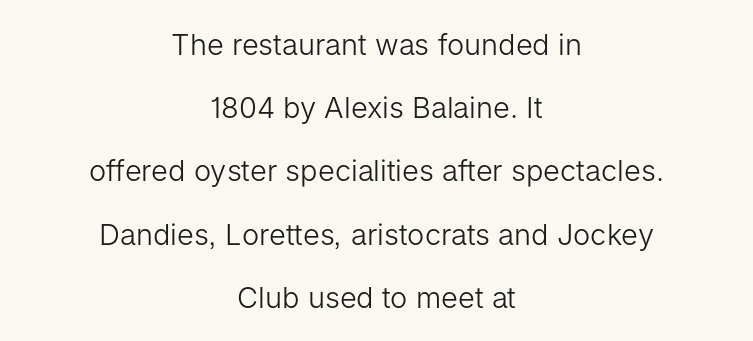
{"serif": "no", "italic": "no", "bold": "no", "weight": "light", "width": "normal", "stroke_contrast": "low", "x_height": "medium", "monospaced": "no", "underline": "no", "align": "center", "line_spacing": "loose", "line_spacing_ratio": 2.18, "letter_spacing": "normal", "letter_spacing_em": 0.0, "glyph_px": 29}
